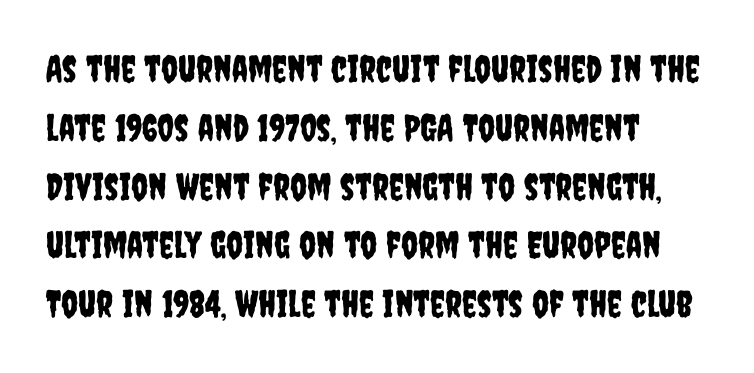
{"serif": "no", "italic": "no", "width": "condensed", "stroke_contrast": "low", "x_height": "large", "monospaced": "no", "underline": "no", "align": "left", "line_spacing": "normal", "line_spacing_ratio": 1.59, "letter_spacing": "normal", "letter_spacing_em": 0.0, "glyph_px": 37}
